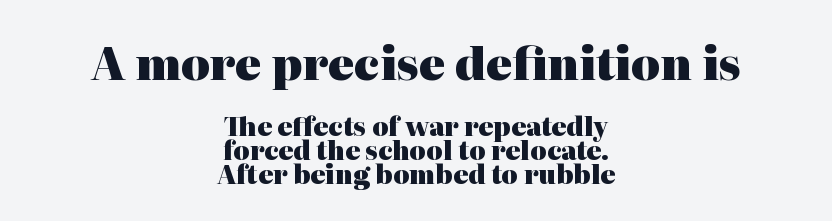
The image shows 44 px heavy serif type, upright; set centered, tight line spacing (0.97x), normal letter spacing, not underlined; the first (top) block is 1.76x larger; high stroke contrast and a medium x-height.
